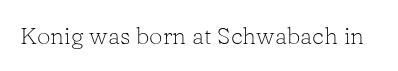
Only glyphs here, with clear space below each row. Notice how the stems are strictly vertical — no italics here. Between one letter and the next there's only the usual sliver of space. Is this a heavy cut? Hardly; it is regular or lighter.
